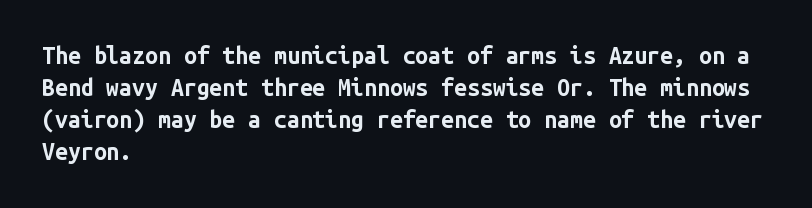
Compared with typical paragraphs, the rows here are spaced about the same. In terms of posture, this sample is upright. You'd pick this weight for a headline — it's a proper bold. Typeset ragged right — the left edge is the straight one.
